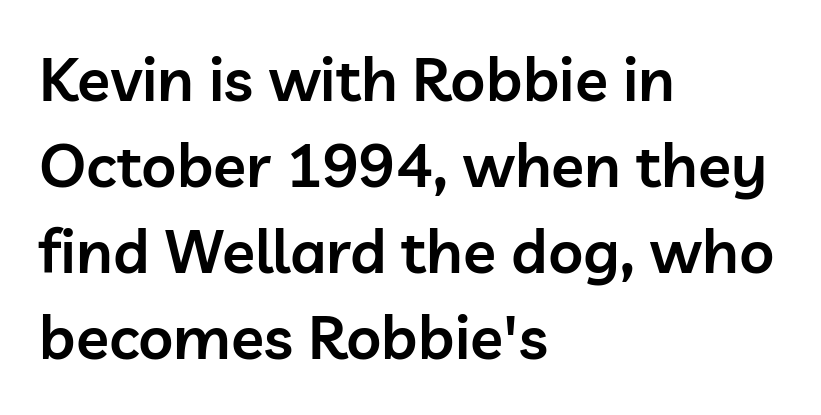
Unlike a traditional serif, this face leaves its strokes unadorned. Beneath every word, the page is bare. A typesetter would mark this as roman, not italic. Tracking here is standard; glyphs follow each other at the usual distance. Layout note: lines flush left. The rendering uses natural spacing where letterforms have individual widths.
